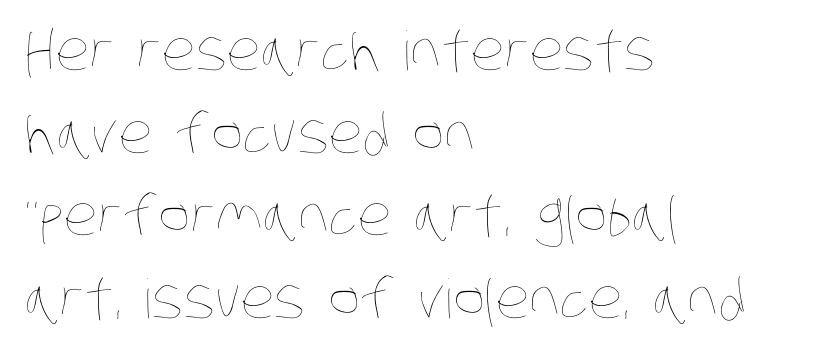
The image shows 54 px thin, condensed type; set left-aligned, normal line spacing (1.53x), normal letter spacing, not underlined; low stroke contrast and a large x-height.
